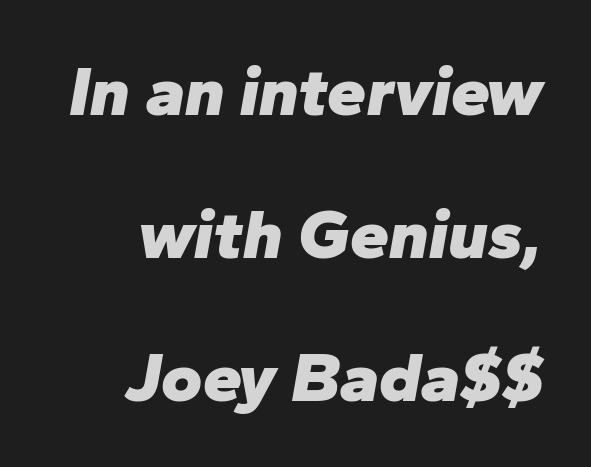
{"italic": "yes", "lean": "right", "slant_degrees": 10, "bold": "yes", "weight": "heavy", "width": "normal", "stroke_contrast": "low", "x_height": "medium", "monospaced": "no", "underline": "no", "align": "right", "line_spacing": "loose", "line_spacing_ratio": 2.04, "letter_spacing": "normal", "letter_spacing_em": 0.0, "glyph_px": 70}
